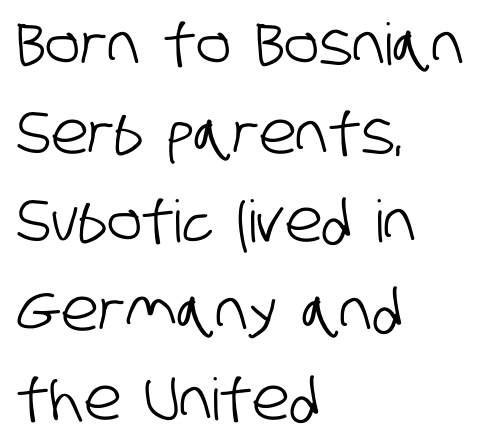
{"serif": "no", "width": "condensed", "stroke_contrast": "low", "x_height": "large", "monospaced": "no", "underline": "no", "align": "left", "line_spacing": "normal", "line_spacing_ratio": 1.53, "letter_spacing": "normal", "letter_spacing_em": 0.0, "glyph_px": 58}
